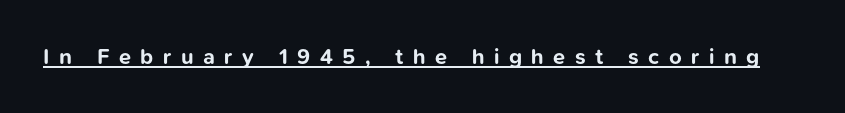
The image shows 22 px bold type, upright; set unusually wide letter spacing (+0.43 em), underlined.
